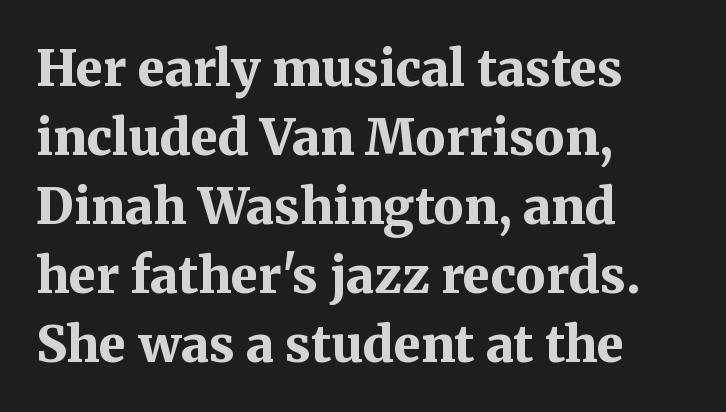
{"serif": "yes", "italic": "no", "bold": "yes", "weight": "bold", "width": "normal", "stroke_contrast": "medium", "x_height": "medium", "monospaced": "no", "underline": "no", "align": "left", "line_spacing": "normal", "line_spacing_ratio": 1.38, "letter_spacing": "normal", "letter_spacing_em": 0.0, "glyph_px": 50}
